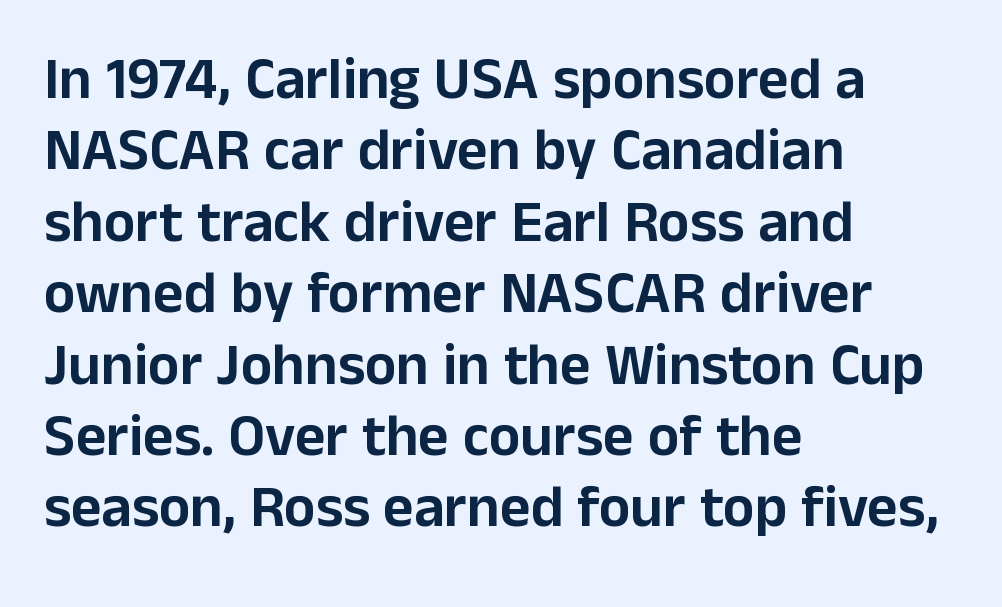
{"serif": "no", "italic": "no", "width": "normal", "stroke_contrast": "low", "x_height": "medium", "monospaced": "no", "underline": "no", "align": "left", "line_spacing_ratio": 1.21, "letter_spacing": "normal", "letter_spacing_em": 0.0, "glyph_px": 59}
